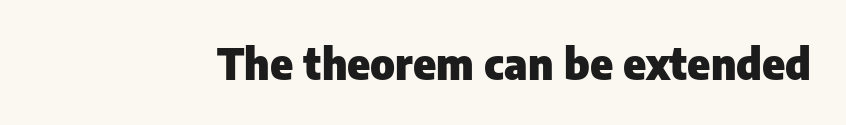
Q: Is the text bold? A: Yes.
Q: Is the text italic (slanted)? A: No, it is upright.
Q: Is the typeface a serif or a sans-serif typeface? A: Sans-serif.
Q: Is the text underlined? A: No.
Q: Is the spacing between letters normal or unusually wide? A: Normal.
Q: Width (condensed, normal, or wide)? A: Normal.
Q: Stroke contrast? A: Low.
Q: x-height? A: Medium.
Q: Monospaced? A: No.
